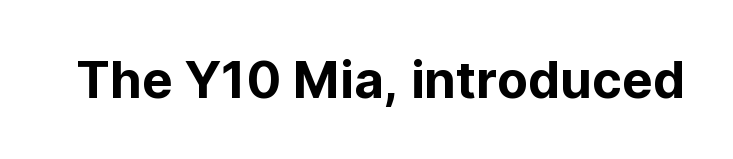
Q: Is the text italic (slanted)? A: No, it is upright.
Q: Is the typeface a serif or a sans-serif typeface? A: Sans-serif.
Q: Is the text underlined? A: No.
Q: Is the spacing between letters normal or unusually wide? A: Normal.
Q: Width (condensed, normal, or wide)? A: Normal.
Q: Stroke contrast? A: Low.
Q: x-height? A: Medium.
Q: Monospaced? A: No.
